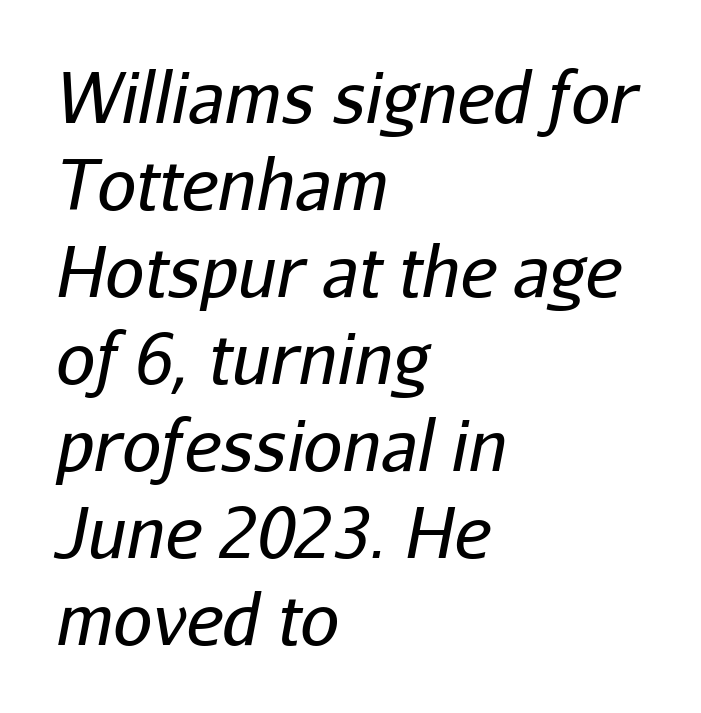
The image shows 69 px regular-weight type, italic (leaning right); set left-aligned, normal line spacing (1.26x), normal letter spacing, not underlined; low stroke contrast and a medium x-height.
